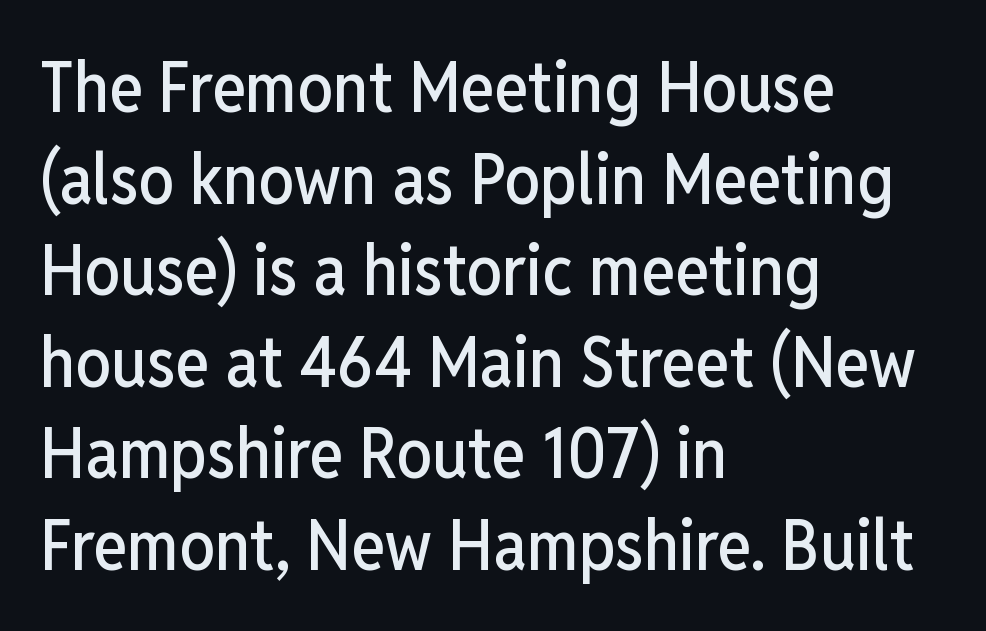
The image shows 71 px condensed sans-serif type, upright; set left-aligned, normal line spacing (1.29x), normal letter spacing, not underlined; low stroke contrast and a medium x-height.
